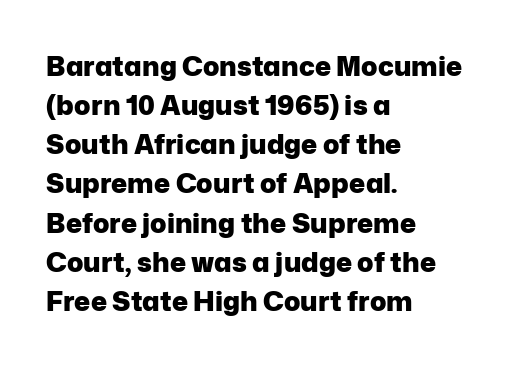
The image shows 27 px bold type, upright; set left-aligned, normal line spacing (1.45x), normal letter spacing, not underlined.
